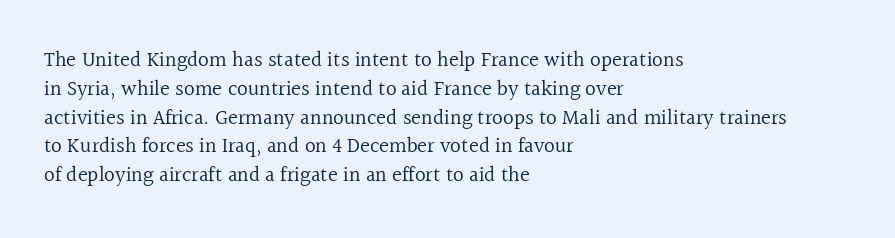
The image shows 21 px text type, upright; set left-aligned, normal line spacing (1.37x), normal letter spacing, not underlined.
